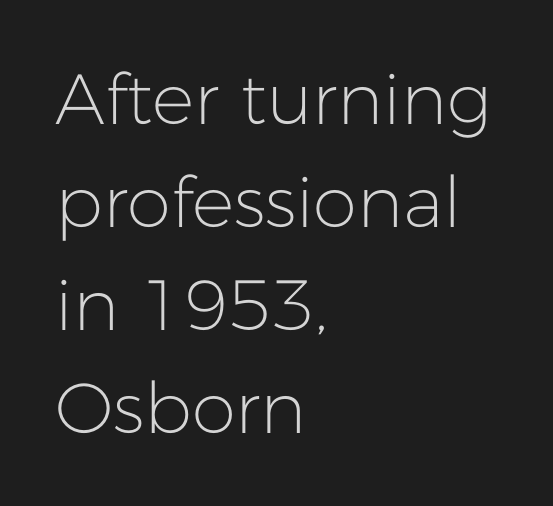
The image shows 71 px light sans-serif type, upright; set left-aligned, normal line spacing (1.45x), normal letter spacing, not underlined; low stroke contrast and a medium x-height.
